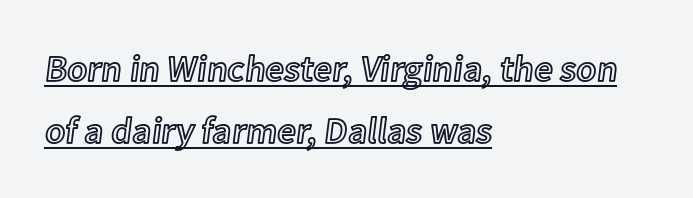
The image shows 37 px text type; set left-aligned, normal line spacing (1.67x), normal letter spacing, underlined; a medium x-height.
